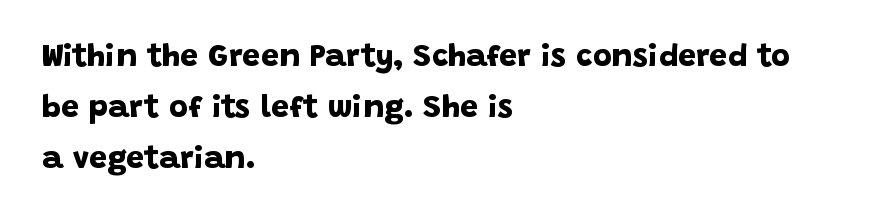
The image shows 32 px bold sans-serif type; set left-aligned, normal line spacing (1.59x), normal letter spacing, not underlined; low stroke contrast and a large x-height.
